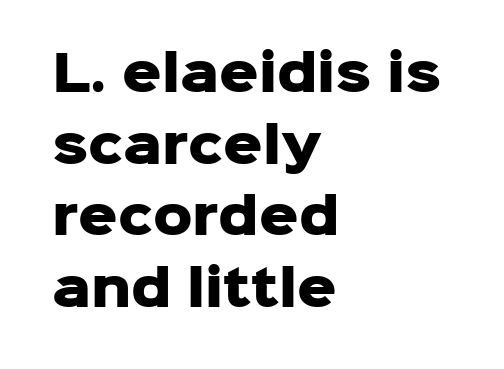
{"serif": "no", "italic": "no", "bold": "yes", "weight": "heavy", "width": "normal", "stroke_contrast": "low", "x_height": "medium", "monospaced": "no", "underline": "no", "align": "left", "line_spacing": "normal", "line_spacing_ratio": 1.46, "letter_spacing": "normal", "letter_spacing_em": 0.0, "glyph_px": 49}
